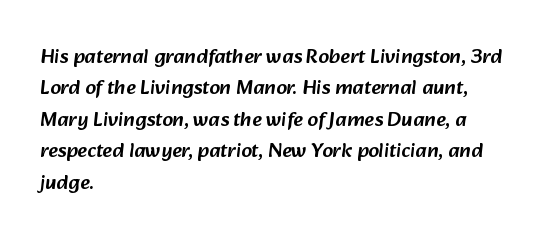
The image shows 21 px text type; set left-aligned, normal line spacing (1.5x), normal letter spacing, not underlined.
